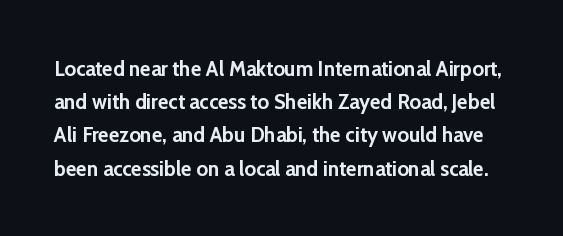
The image shows 22 px bold type, upright; set normal line spacing (1.51x), normal letter spacing, not underlined.
